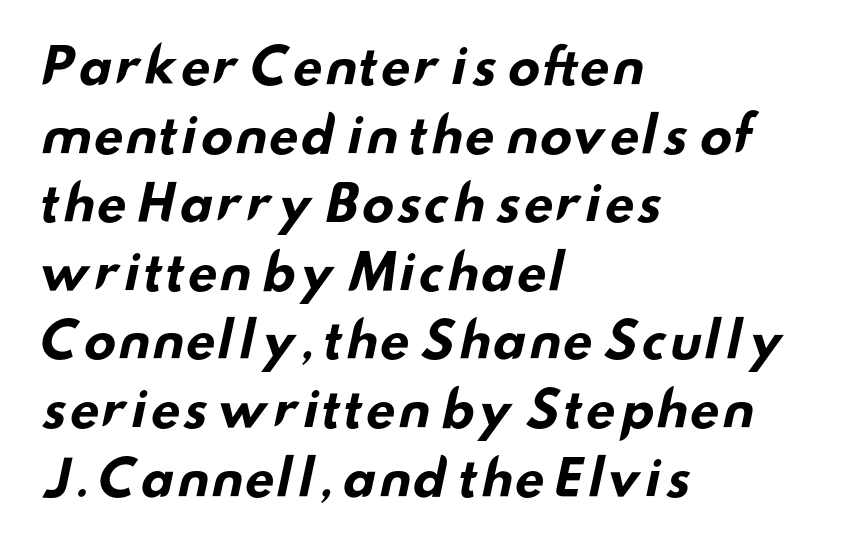
The image shows 49 px bold, wide sans-serif type; set left-aligned, normal line spacing (1.4x), normal letter spacing, not underlined; low stroke contrast and a small x-height.
